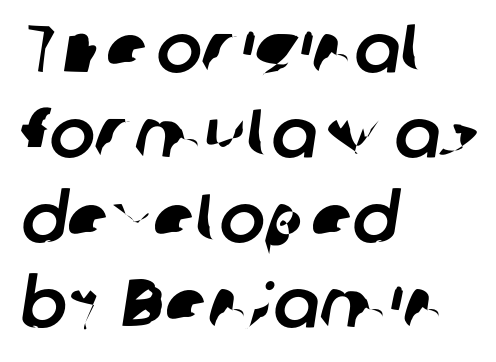
Q: Is the typeface a serif or a sans-serif typeface? A: Sans-serif.
Q: Is the text underlined? A: No.
Q: How is the paragraph aligned? A: Left-aligned.
Q: Is the spacing between letters normal or unusually wide? A: Normal.
Q: Is the spacing between lines tight, normal or loose? A: Normal.
Q: Width (condensed, normal, or wide)? A: Normal.
Q: Stroke contrast? A: Low.
Q: x-height? A: Medium.
Q: Monospaced? A: No.
